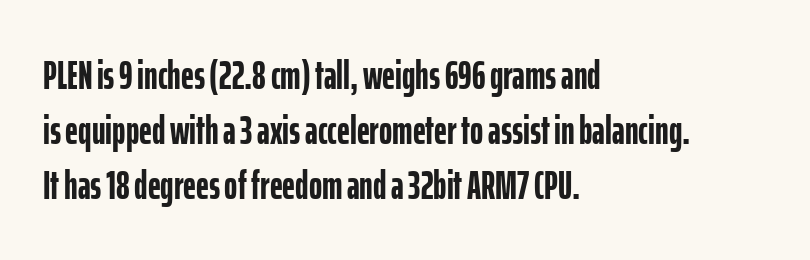
The letterforms sit shoulder to shoulder at normal distance. Beneath every word, the page is bare. The rendering uses a bold face; every stroke is thick and dark. Note the varied advance widths — an 'i' is clearly narrower than an 'm'. Compared with typical paragraphs, the rows here are spaced about the same.
